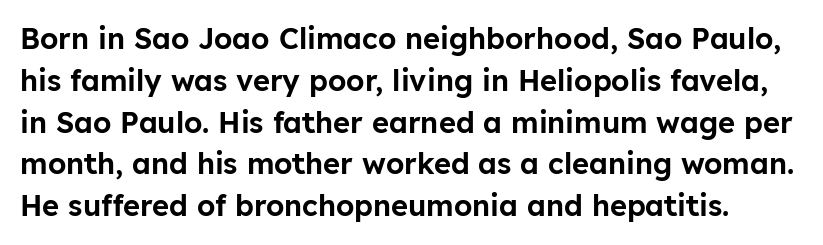
Each letter keeps its own natural width here, so spacing adapts to shape. Students, observe: this is what conventionally led text looks like. Observe the ordinary spacing: letters are neighbours, not strangers. This sample uses an upright cut, with every glyph sitting square on the baseline.
